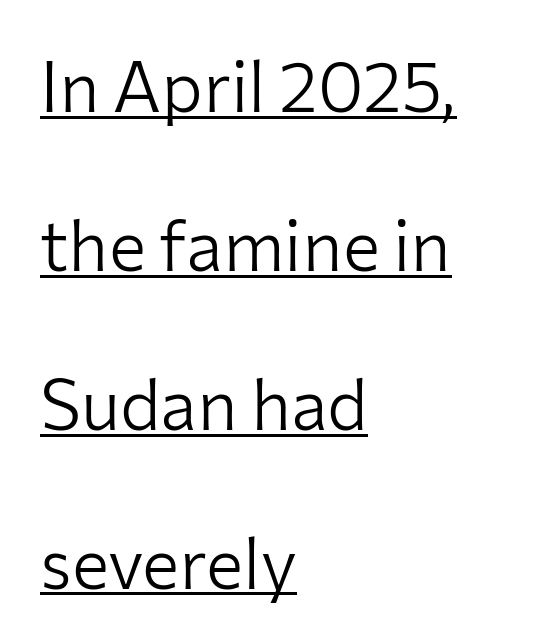
How are the letters spaced? Ordinarily, with no added tracking. Underlined type. The letters look calm and open, with moderate or lighter stems. This sample has the flowing, uneven cadence of proportional lettering. Italic? Not at all — the glyphs are vertical.
